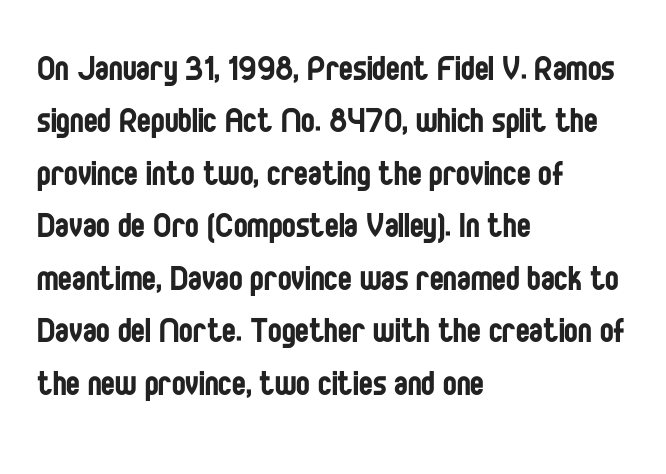
{"serif": "no", "italic": "no", "bold": "no", "weight": "regular", "width": "condensed", "stroke_contrast": "low", "x_height": "large", "monospaced": "no", "underline": "no", "align": "left", "line_spacing": "normal", "line_spacing_ratio": 1.28, "letter_spacing": "normal", "letter_spacing_em": 0.0, "glyph_px": 41}
